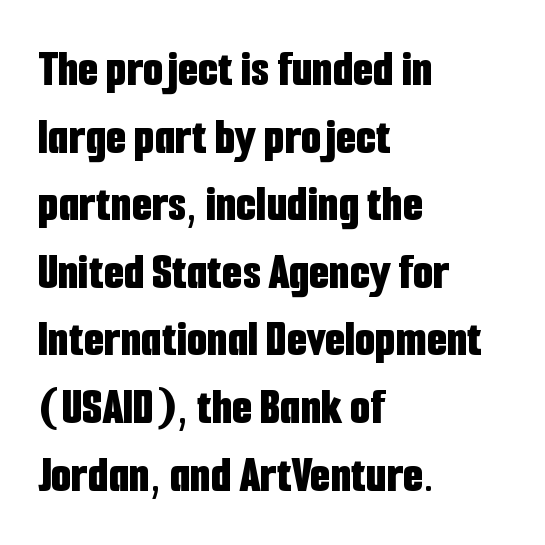
Q: Is the text bold? A: Yes.
Q: Is the text italic (slanted)? A: No, it is upright.
Q: Is the typeface a serif or a sans-serif typeface? A: Sans-serif.
Q: Is the text underlined? A: No.
Q: How is the paragraph aligned? A: Left-aligned.
Q: Is the spacing between letters normal or unusually wide? A: Normal.
Q: Is the spacing between lines tight, normal or loose? A: Normal.
Q: Width (condensed, normal, or wide)? A: Condensed.
Q: Stroke contrast? A: Low.
Q: x-height? A: Medium.
Q: Monospaced? A: No.
